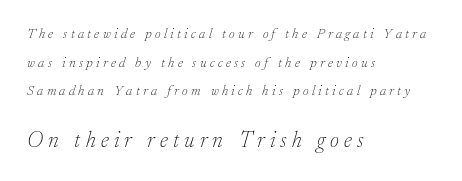
Between these two stacked blocks, the lower one wins on size. The letterforms sit at book weight or below. Spacing between characters has been opened up far beyond the box default. The typography opts for an oblique posture over an upright one.
